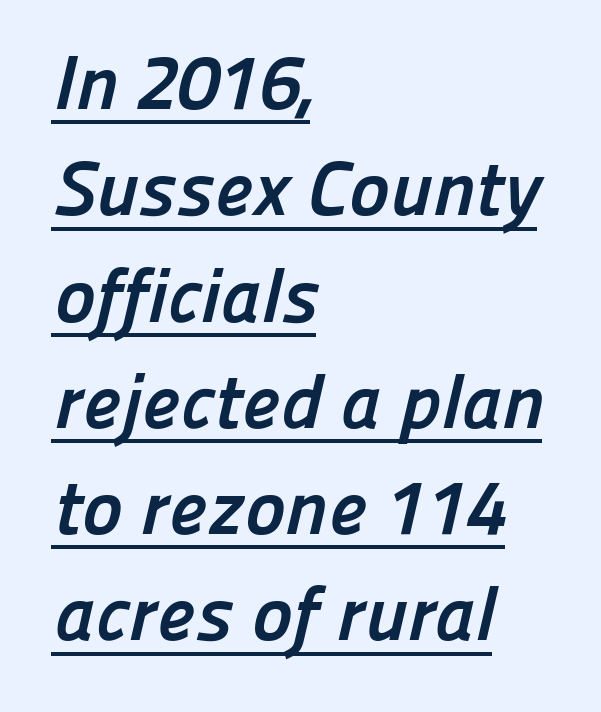
Students, observe the line beneath the letters — that is underlining. Leftover space on each line is placed entirely after the last word. The characters look thick and weighty, a clear bold. Observe the ordinary spacing: letters are neighbours, not strangers. What kind of face is this? One without serifs — a sans.
